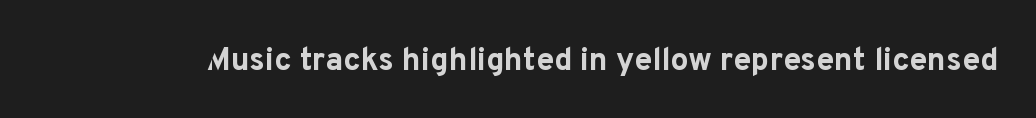
Q: Is the text bold? A: Yes.
Q: Is the text italic (slanted)? A: No, it is upright.
Q: Is the typeface a serif or a sans-serif typeface? A: Sans-serif.
Q: Is the text underlined? A: No.
Q: Is the spacing between letters normal or unusually wide? A: Normal.
Q: Width (condensed, normal, or wide)? A: Normal.
Q: Stroke contrast? A: Low.
Q: x-height? A: Medium.
Q: Monospaced? A: No.
